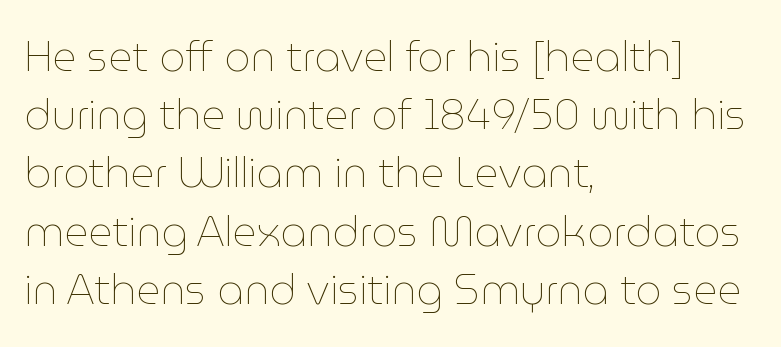
The image shows 41 px thin type, upright; set left-aligned, normal line spacing (1.42x), normal letter spacing, not underlined; low stroke contrast and a medium x-height.
